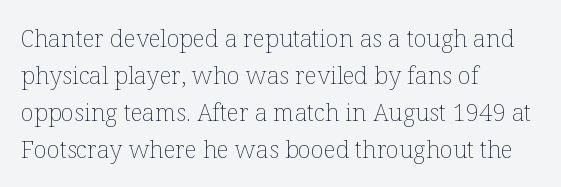
Vertical strokes here are truly vertical. Every row of glyphs begins at an identical x-position on the left. Between one letter and the next there's only the usual sliver of space. Only glyphs here, with clear space below each row.
